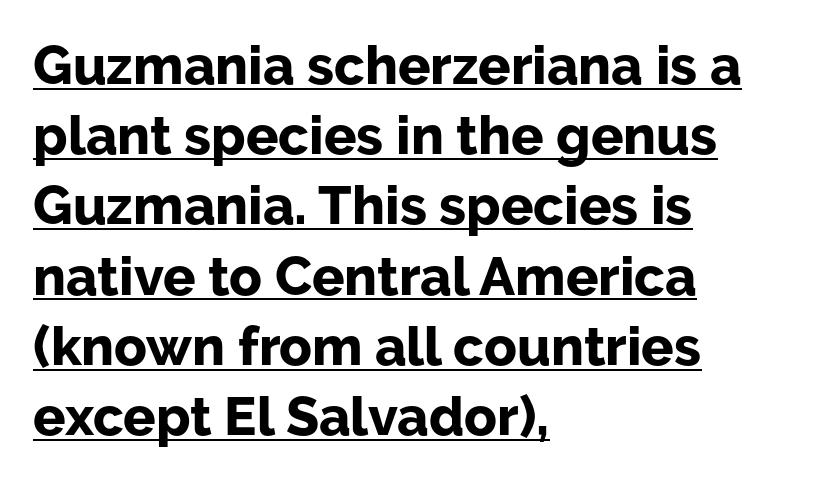
Looks like regular typesetting: each glyph gets only the width it needs. Nobody touched the tracking dial on this one. Beneath each row of characters lies a ruled line. Ordinary non-slanted type is in use. Typographically, this falls in the sans-serif category.
